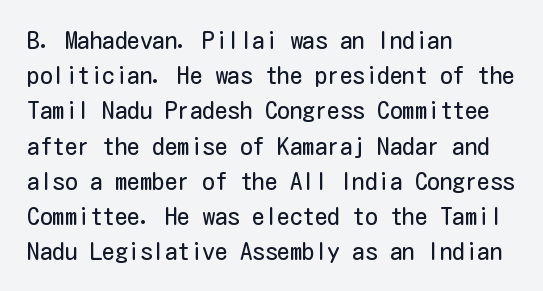
The image shows 25 px text type, upright; set left-aligned, normal line spacing (1.41x), normal letter spacing, not underlined.
